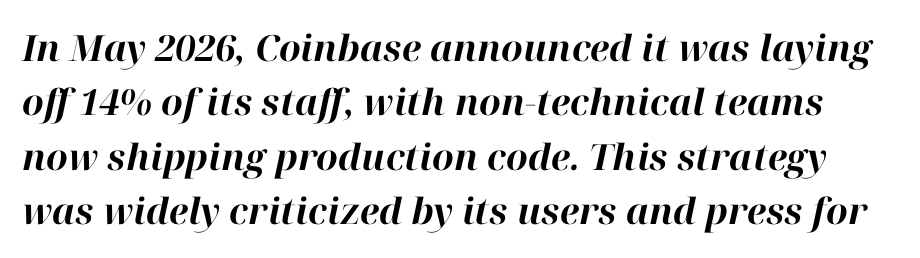
The image shows 36 px bold type, italic (leaning right); set normal line spacing (1.51x), normal letter spacing, not underlined; high stroke contrast and a medium x-height.
